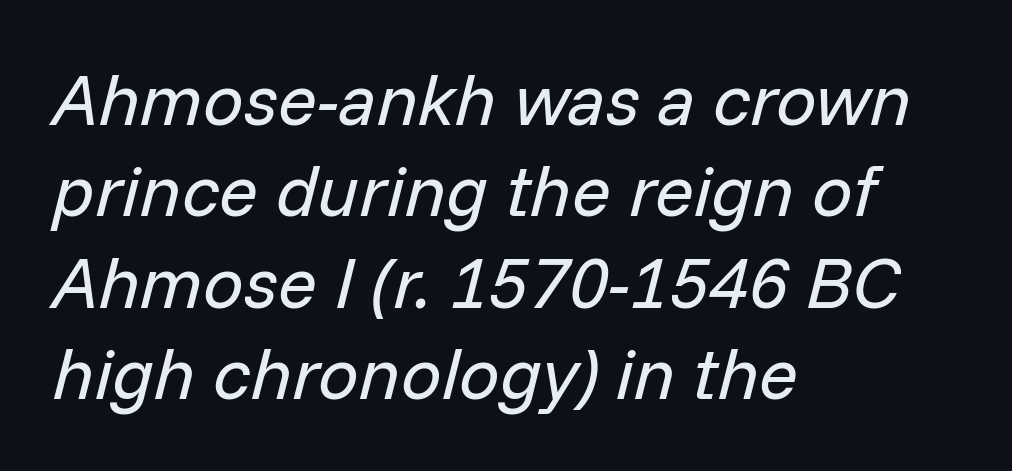
{"italic": "yes", "lean": "right", "slant_degrees": 14, "bold": "no", "weight": "regular", "width": "normal", "stroke_contrast": "low", "x_height": "medium", "monospaced": "no", "underline": "no", "align": "left", "line_spacing": "normal", "line_spacing_ratio": 1.27, "letter_spacing": "normal", "letter_spacing_em": 0.0, "glyph_px": 72}
